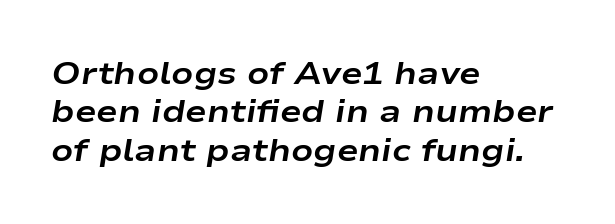
Q: Is the text bold? A: Yes.
Q: Is the text italic (slanted)? A: Yes, it leans right by about 9 degrees.
Q: Is the text underlined? A: No.
Q: How is the paragraph aligned? A: Left-aligned.
Q: Is the spacing between letters normal or unusually wide? A: Normal.
Q: Width (condensed, normal, or wide)? A: Wide.
Q: Stroke contrast? A: Low.
Q: x-height? A: Medium.
Q: Monospaced? A: No.
